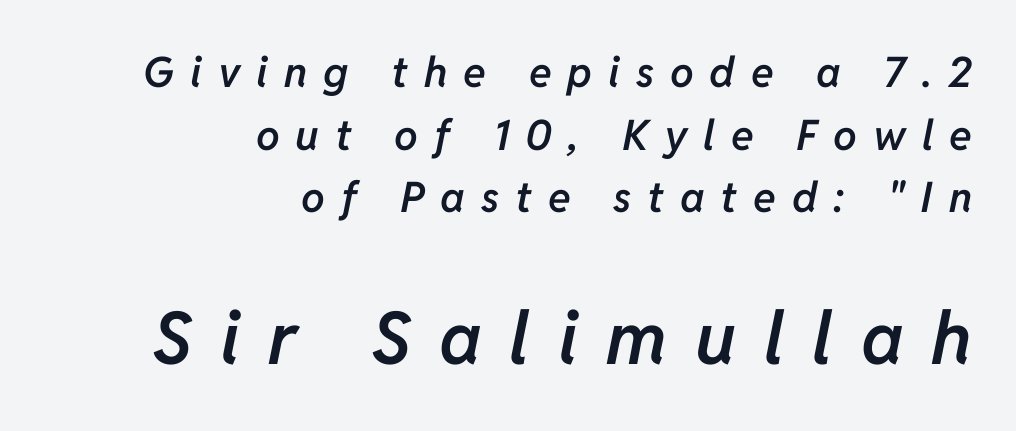
Q: Is the text bold? A: Semi-bold.
Q: Is the text italic (slanted)? A: Yes, it leans right by about 11 degrees.
Q: Is the text underlined? A: No.
Q: How is the paragraph aligned? A: Right-aligned.
Q: Is the spacing between letters normal or unusually wide? A: Unusually wide.
Q: Is the spacing between lines tight, normal or loose? A: Normal.
Q: Which block of text is set in a larger size, the first (top) or the second (bottom)? A: The second (bottom) one.
Q: Width (condensed, normal, or wide)? A: Normal.
Q: Stroke contrast? A: Low.
Q: x-height? A: Medium.
Q: Monospaced? A: No.
